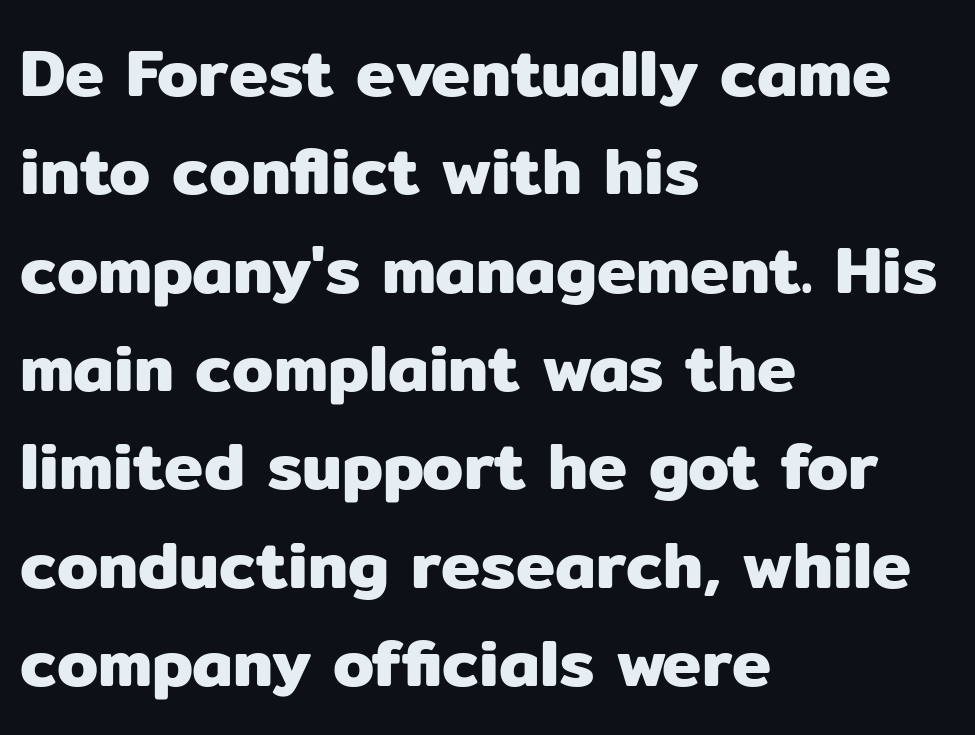
{"serif": "no", "italic": "no", "width": "normal", "stroke_contrast": "low", "x_height": "medium", "monospaced": "no", "underline": "no", "align": "left", "line_spacing": "normal", "line_spacing_ratio": 1.49, "letter_spacing": "normal", "letter_spacing_em": 0.0, "glyph_px": 66}
